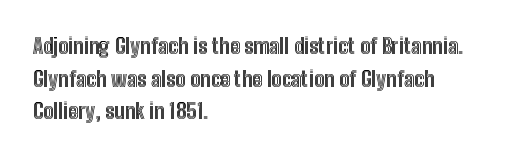
{"italic": "no", "underline": "no", "align": "left", "line_spacing": "normal", "line_spacing_ratio": 1.55, "letter_spacing": "normal", "letter_spacing_em": 0.0, "glyph_px": 21}
